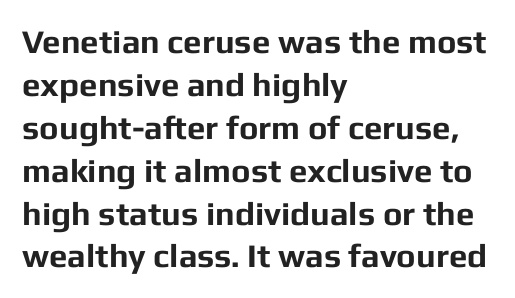
Layout note: lines flush left. Strokes here are thick enough to call this a true bold. The font family rendered here belongs to the sans-serif group. The area under the type is left untouched.
